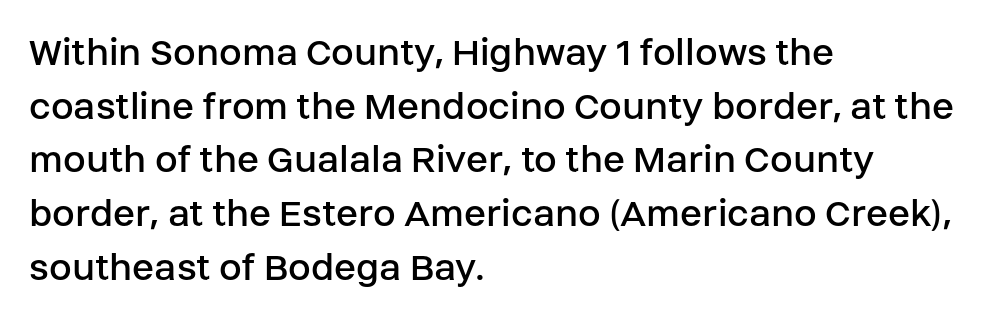
Q: Is the text bold? A: No.
Q: Is the text italic (slanted)? A: No, it is upright.
Q: Is the typeface a serif or a sans-serif typeface? A: Sans-serif.
Q: Is the text underlined? A: No.
Q: How is the paragraph aligned? A: Left-aligned.
Q: Is the spacing between letters normal or unusually wide? A: Normal.
Q: Is the spacing between lines tight, normal or loose? A: Normal.
Q: Width (condensed, normal, or wide)? A: Normal.
Q: Stroke contrast? A: Low.
Q: x-height? A: Large.
Q: Monospaced? A: No.
